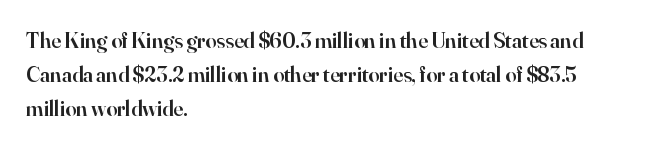
{"italic": "no", "bold": "semi", "underline": "no", "align": "left", "line_spacing": "normal", "line_spacing_ratio": 1.54, "letter_spacing": "normal", "letter_spacing_em": 0.0, "glyph_px": 22}
